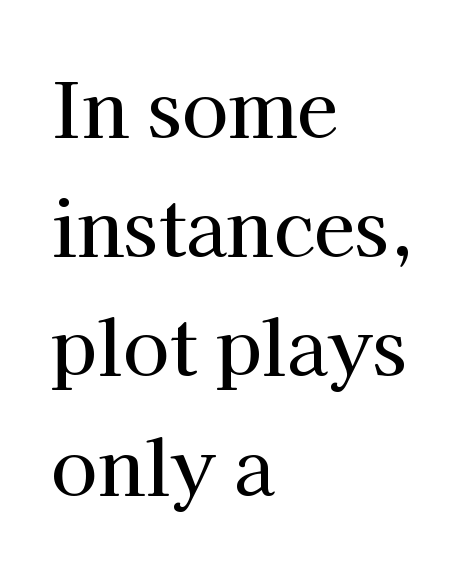
{"serif": "yes", "italic": "no", "width": "normal", "stroke_contrast": "high", "x_height": "medium", "monospaced": "no", "underline": "no", "align": "left", "line_spacing": "normal", "line_spacing_ratio": 1.59, "letter_spacing": "normal", "letter_spacing_em": 0.0, "glyph_px": 75}
